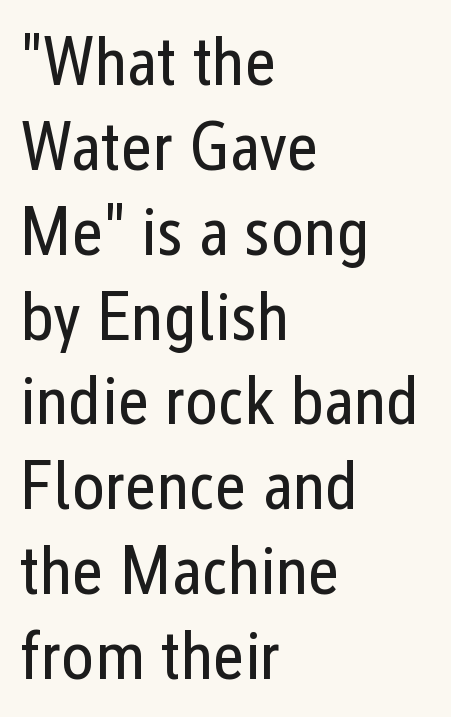
In terms of letterform style, serifs are entirely absent. Compared with a centered layout, this one pins lines to the left instead. Is this a heavy cut? Hardly; it is regular or lighter. Vertical strokes here are truly vertical. Caption: standard tracking, unaltered.
